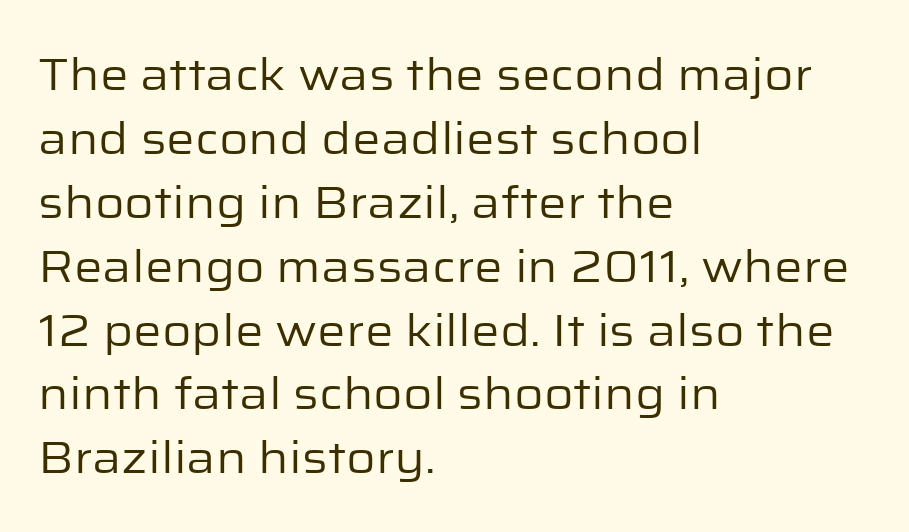
{"serif": "no", "italic": "no", "bold": "no", "weight": "regular", "width": "normal", "stroke_contrast": "low", "x_height": "medium", "monospaced": "no", "underline": "no", "align": "left", "line_spacing": "normal", "line_spacing_ratio": 1.42, "letter_spacing": "normal", "letter_spacing_em": 0.0, "glyph_px": 45}
